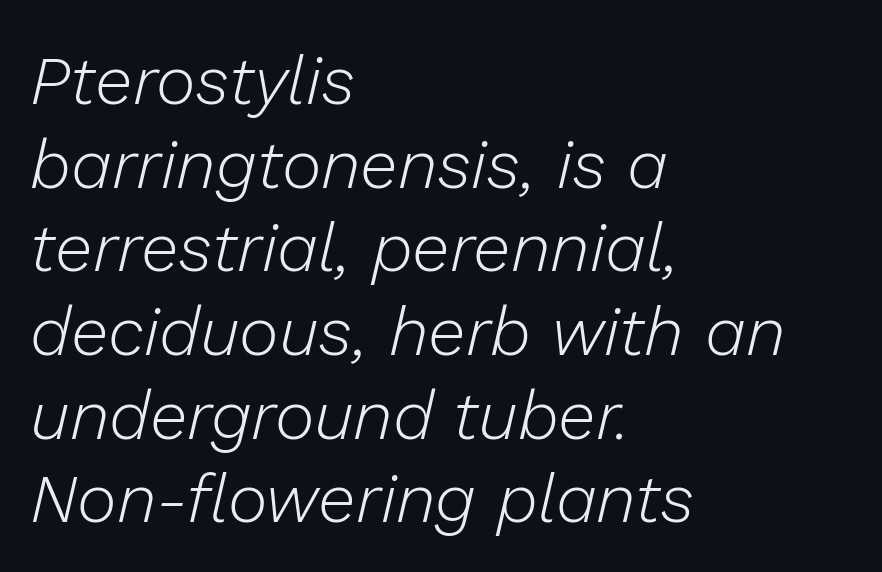
You could not count columns in this text — the font is proportionally spaced. Decoration check: the copy has no underline. A typesetter would mark this as italic. The type is set solid horizontally, with unmodified tracking. Line beginnings align vertically; line endings do not. The letterforms sit at book weight or below.
